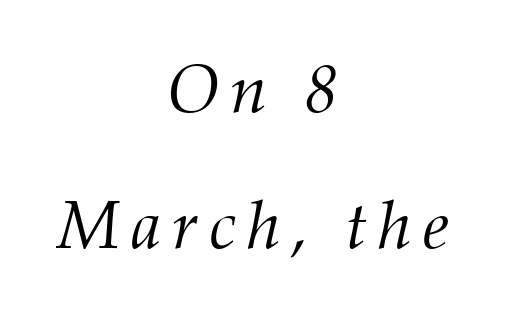
The image shows 67 px light serif type, italic (leaning right); set centered, loose line spacing (2.03x), not underlined; medium stroke contrast and a medium x-height.
